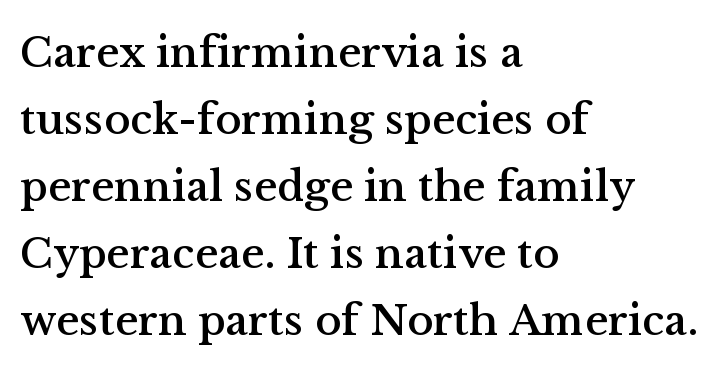
Q: Is the text italic (slanted)? A: No, it is upright.
Q: Is the typeface a serif or a sans-serif typeface? A: Serif.
Q: Is the text underlined? A: No.
Q: How is the paragraph aligned? A: Left-aligned.
Q: Is the spacing between letters normal or unusually wide? A: Normal.
Q: Is the spacing between lines tight, normal or loose? A: Normal.
Q: Width (condensed, normal, or wide)? A: Normal.
Q: Stroke contrast? A: Medium.
Q: x-height? A: Medium.
Q: Monospaced? A: No.
